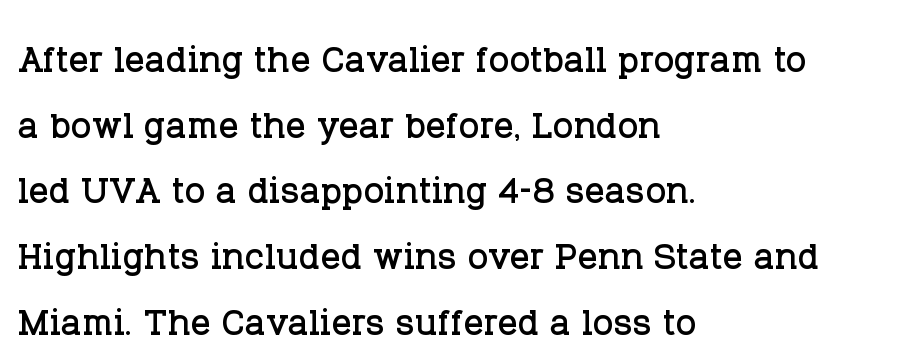
{"serif": "yes", "italic": "no", "width": "normal", "stroke_contrast": "low", "x_height": "large", "monospaced": "no", "underline": "no", "align": "left", "line_spacing": "normal", "line_spacing_ratio": 1.34, "letter_spacing": "normal", "letter_spacing_em": 0.0, "glyph_px": 49}
